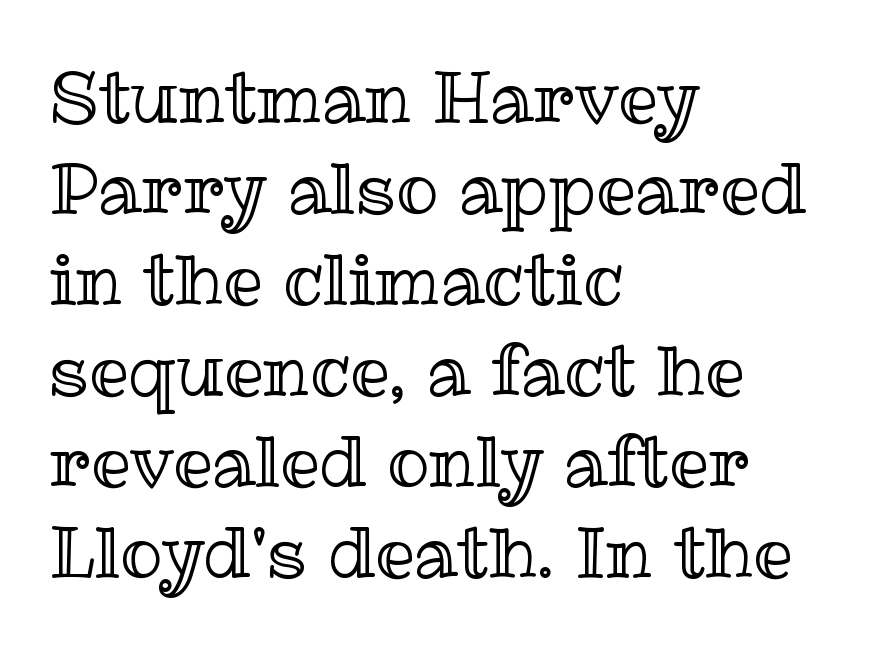
{"italic": "no", "width": "normal", "x_height": "medium", "monospaced": "no", "underline": "no", "align": "left", "line_spacing": "normal", "line_spacing_ratio": 1.3, "letter_spacing": "normal", "letter_spacing_em": 0.0, "glyph_px": 70}
